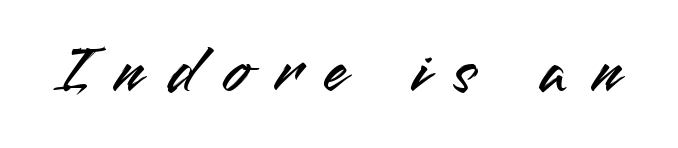
The image shows 69 px sans-serif type; set unusually wide letter spacing (+0.37 em), not underlined; medium stroke contrast and a small x-height.
